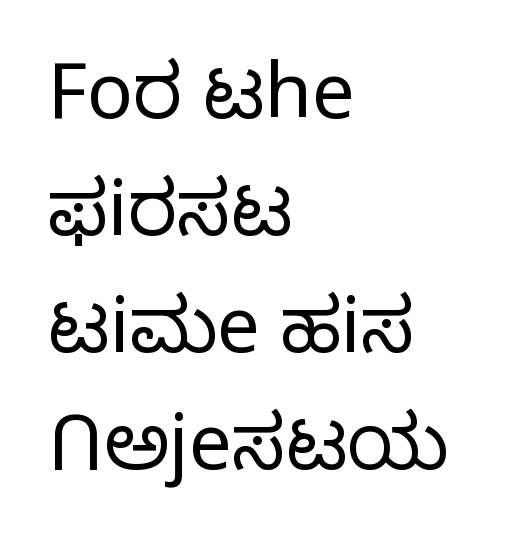
The image shows 76 px light sans-serif type, upright; set left-aligned, normal line spacing (1.54x), normal letter spacing, not underlined; low stroke contrast and a medium x-height.
